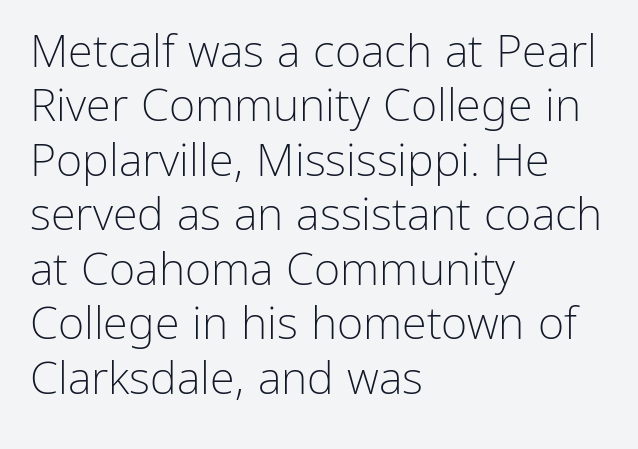
Q: Is the text bold? A: No.
Q: Is the text italic (slanted)? A: No, it is upright.
Q: Is the typeface a serif or a sans-serif typeface? A: Sans-serif.
Q: Is the text underlined? A: No.
Q: How is the paragraph aligned? A: Left-aligned.
Q: Is the spacing between letters normal or unusually wide? A: Normal.
Q: Width (condensed, normal, or wide)? A: Normal.
Q: Stroke contrast? A: Low.
Q: x-height? A: Medium.
Q: Monospaced? A: No.
